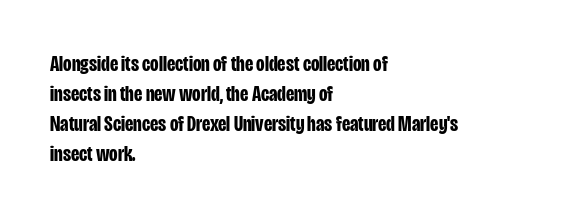
The image shows 22 px bold type, upright; set left-aligned, normal line spacing (1.36x), normal letter spacing, not underlined.
